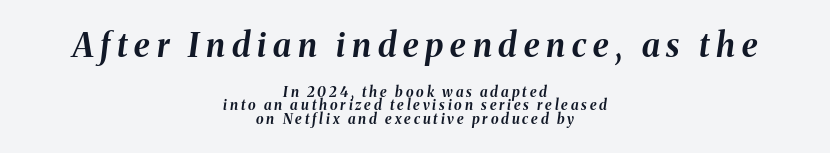
{"italic": "yes", "lean": "right", "slant_degrees": 8, "bold": "yes", "weight": "bold", "width": "normal", "stroke_contrast": "medium", "x_height": "medium", "monospaced": "no", "underline": "no", "align": "center", "line_spacing": "tight", "line_spacing_ratio": 0.98, "letter_spacing": "wide", "letter_spacing_em": 0.21, "larger_block": "first", "size_ratio": 2.36, "glyph_px": 33}
